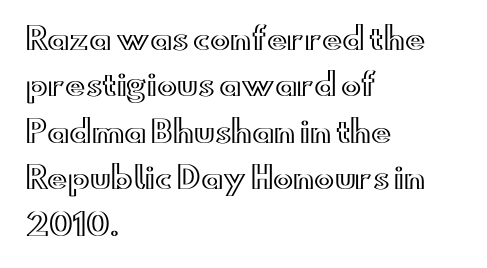
Q: Is the text italic (slanted)? A: No, it is upright.
Q: Is the text underlined? A: No.
Q: How is the paragraph aligned? A: Left-aligned.
Q: Is the spacing between letters normal or unusually wide? A: Normal.
Q: Is the spacing between lines tight, normal or loose? A: Normal.
Q: Width (condensed, normal, or wide)? A: Wide.
Q: x-height? A: Small.
Q: Monospaced? A: No.
